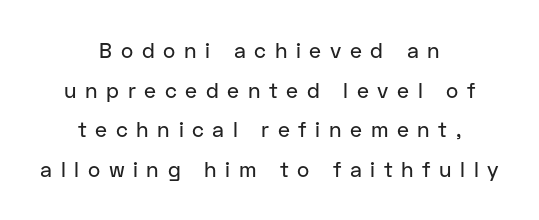
The image shows 21 px text type, upright; set centered, line spacing 1.89x, unusually wide letter spacing (+0.41 em), not underlined.
